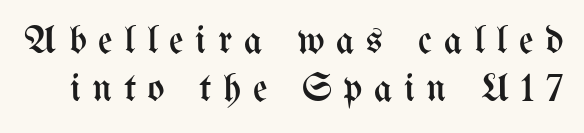
Q: Is the text bold? A: No.
Q: Is the text italic (slanted)? A: No, it is upright.
Q: Is the text underlined? A: No.
Q: Is the spacing between letters normal or unusually wide? A: Unusually wide.
Q: Width (condensed, normal, or wide)? A: Condensed.
Q: Stroke contrast? A: Medium.
Q: x-height? A: Medium.
Q: Monospaced? A: No.
